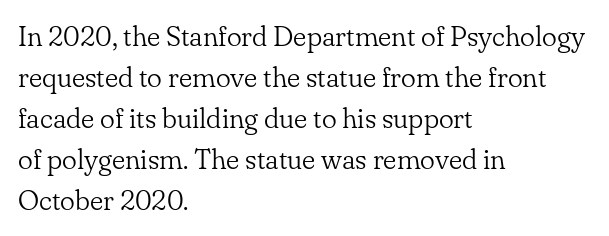
The image shows 28 px light serif type, upright; set left-aligned, normal line spacing (1.46x), normal letter spacing, not underlined; low stroke contrast and a small x-height.
